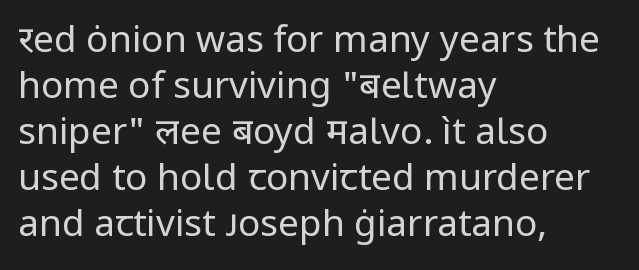
Q: Is the text bold? A: No.
Q: Is the text italic (slanted)? A: No, it is upright.
Q: Is the typeface a serif or a sans-serif typeface? A: Sans-serif.
Q: Is the text underlined? A: No.
Q: How is the paragraph aligned? A: Left-aligned.
Q: Is the spacing between letters normal or unusually wide? A: Normal.
Q: Width (condensed, normal, or wide)? A: Normal.
Q: Stroke contrast? A: Low.
Q: x-height? A: Medium.
Q: Monospaced? A: No.
